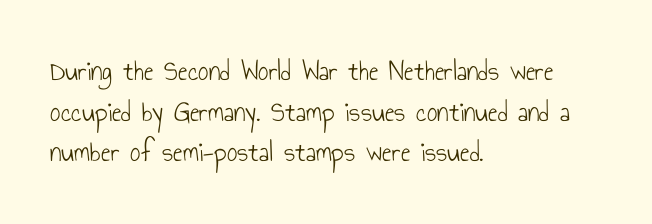
The glyphs in this specimen are sans serif. The vertical gap from one line to the next is medium. The string is rendered with underlining switched off. Characters remain perfectly vertical along every line.
